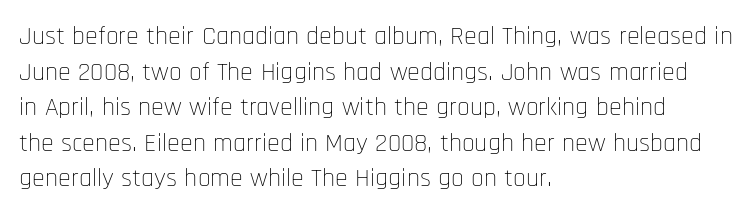
{"italic": "no", "bold": "no", "underline": "no", "align": "left", "line_spacing": "normal", "line_spacing_ratio": 1.37, "letter_spacing": "normal", "letter_spacing_em": 0.0, "glyph_px": 26}
